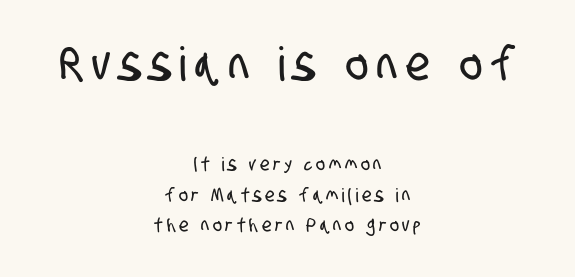
The image shows 47 px condensed sans-serif type; set centered, normal line spacing (1.61x), unusually wide letter spacing (+0.2 em), not underlined; the first (top) block is 2.47x larger; low stroke contrast and a large x-height.
